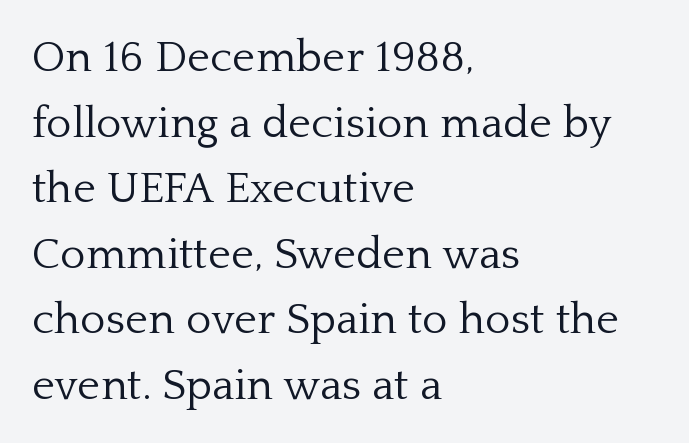
These lines are composed in type with serifs. Vertical stems look standard width or narrower in stroke. Style check: upright. Underline: absent. These lines are rendered in a variable-pitch font. All the whitespace from short lines collects on the right.
